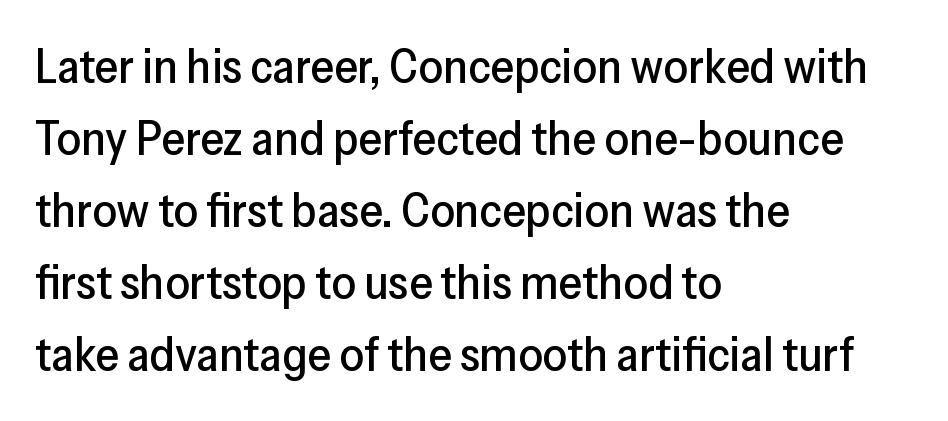
The image shows 48 px sans-serif type, upright; set left-aligned, normal line spacing (1.5x), normal letter spacing, not underlined; low stroke contrast and a medium x-height.
